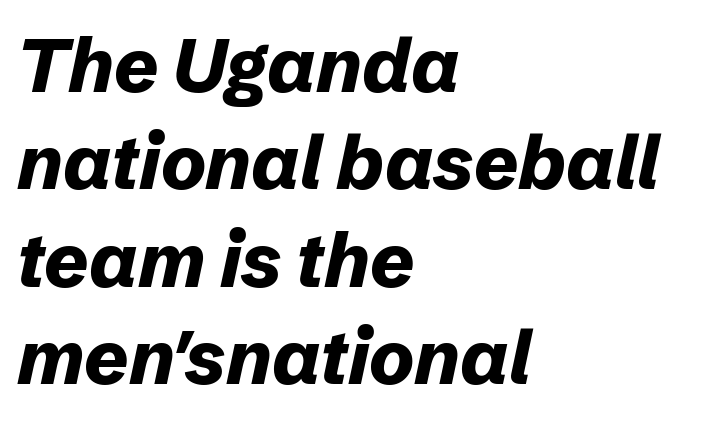
The image shows 76 px bold type, italic (leaning right); set left-aligned, normal line spacing (1.28x), normal letter spacing, not underlined; low stroke contrast and a medium x-height.
